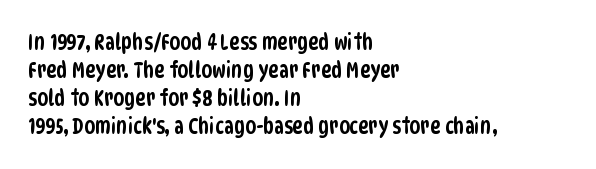
The lines sit at an ordinary, default distance from one another. Alignment: flush left. The tracking reads as untouched default to a designer's eye. The area under the type is left untouched.
